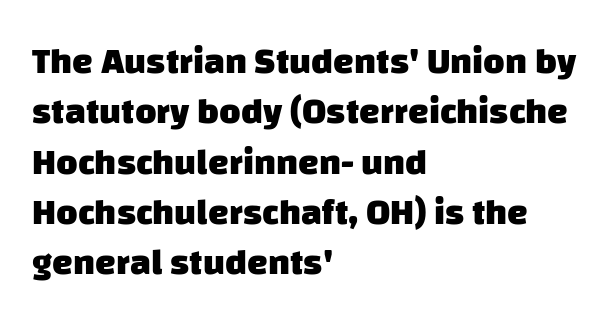
{"serif": "no", "bold": "yes", "weight": "heavy", "width": "normal", "stroke_contrast": "low", "x_height": "large", "monospaced": "no", "underline": "no", "align": "left", "line_spacing": "normal", "line_spacing_ratio": 1.36, "letter_spacing": "normal", "letter_spacing_em": 0.0, "glyph_px": 37}
